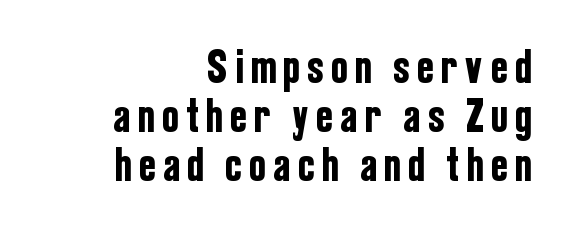
The glyphs are unaccompanied by any horizontal stroke below them. Upright lettering throughout. The lines are packed closely together with very little leading. Compared with a flush-left layout, this one pins lines to the opposite, right side. I'd call this a sans setting — the letters go barefoot. Note the varied advance widths — an 'i' is clearly narrower than an 'm'.
